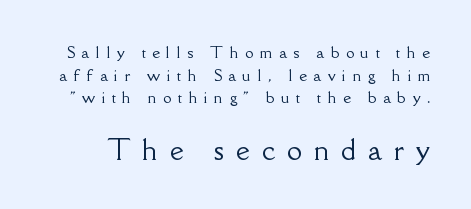
Inter-character spacing is expanded well beyond the font's built-in metrics. Only glyphs here, with clear space below each row. The rendering enlarges the type as you move from the upper chunk to the lower. Rendered with straight, roman letterforms. Baseline-to-baseline distance is the conventional proportion of letter height.
